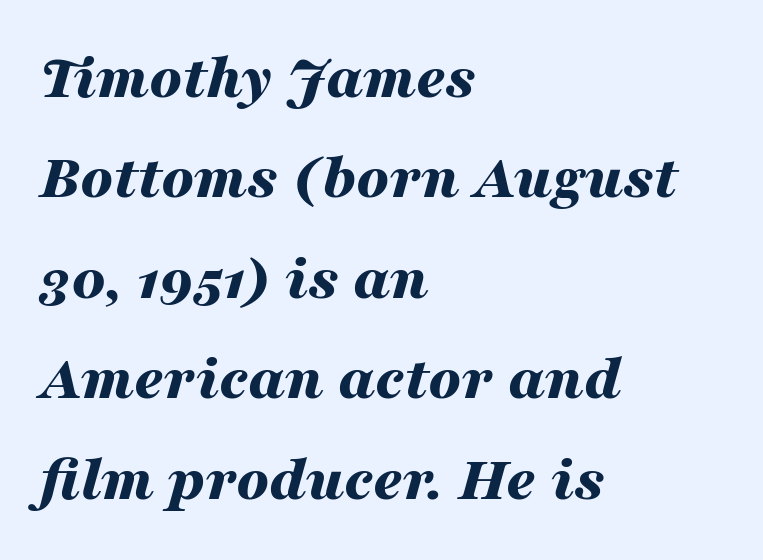
The leading is moderate, giving the passage an even texture. How are the letters spaced? Ordinarily, with no added tracking. Think of a printed novel: that variable character pitch is what you see here. The space beneath each line is pristine and unruled. Does the weight exceed regular? Yes, all the way to bold.
